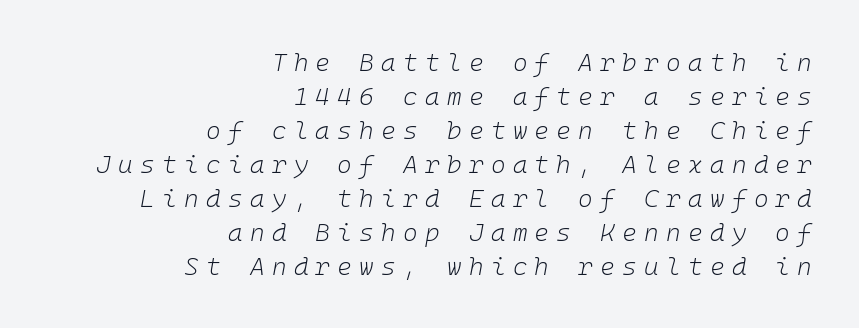
Q: Is the text bold? A: No.
Q: Is the text italic (slanted)? A: Yes, it leans right by about 10 degrees.
Q: Is the text underlined? A: No.
Q: How is the paragraph aligned? A: Right-aligned.
Q: Is the spacing between letters normal or unusually wide? A: Unusually wide.
Q: Is the spacing between lines tight, normal or loose? A: Normal.
